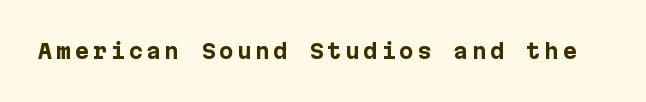
Q: Is the text bold? A: Yes.
Q: Is the text italic (slanted)? A: No, it is upright.
Q: Is the text underlined? A: No.
